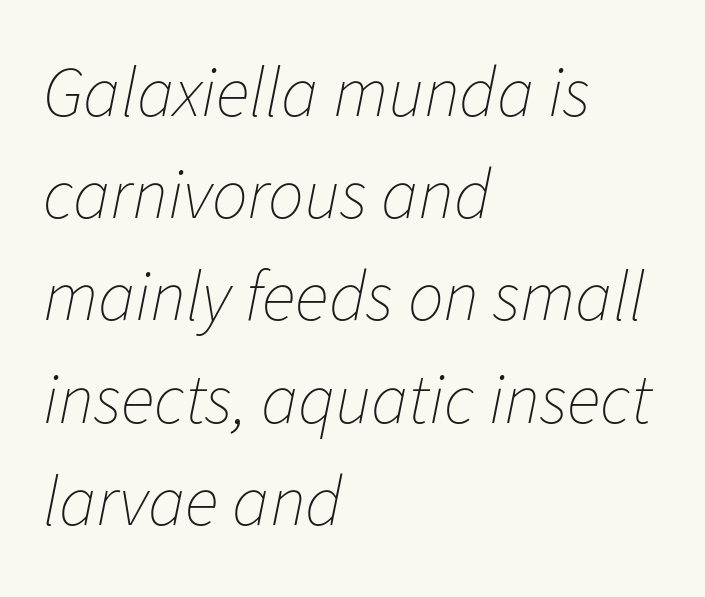
Words appear dense and cohesive because spacing is normal. The passage shown leans; its letterforms are oblique. The lines in this sample share a left origin and differ only in where they stop. The face used here is proportionally spaced, like ordinary book or web type. A normal amount of white space separates one row of letters from the next. Vertical stems look standard width or narrower in stroke.
